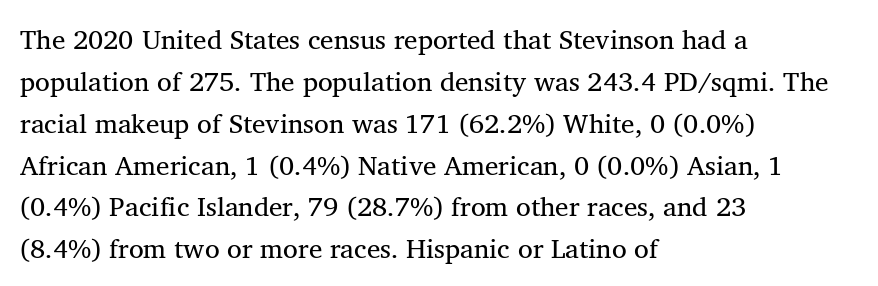
The image shows 27 px text type, upright; set left-aligned, normal line spacing (1.55x), normal letter spacing, not underlined.
